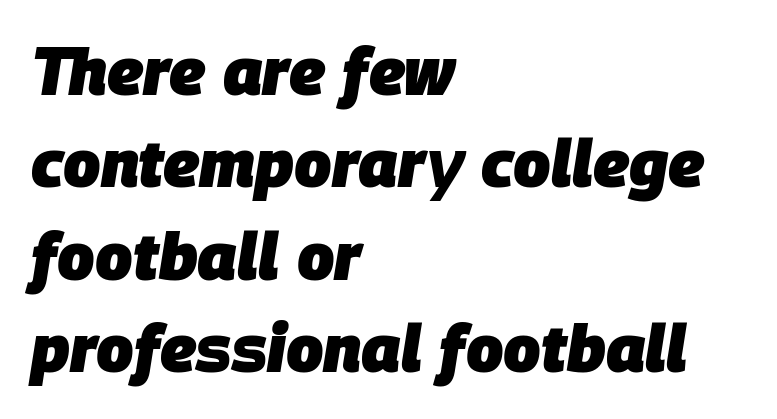
Q: Is the text bold? A: Yes.
Q: Is the text italic (slanted)? A: Yes, it leans right by about 9 degrees.
Q: Is the text underlined? A: No.
Q: How is the paragraph aligned? A: Left-aligned.
Q: Is the spacing between letters normal or unusually wide? A: Normal.
Q: Is the spacing between lines tight, normal or loose? A: Normal.
Q: Width (condensed, normal, or wide)? A: Normal.
Q: Stroke contrast? A: Low.
Q: x-height? A: Large.
Q: Monospaced? A: No.
